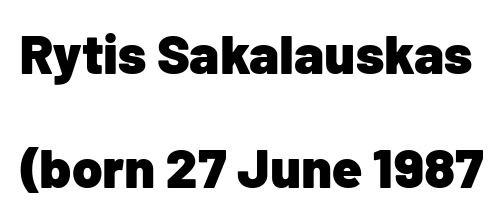
This rendering employs a face without finishing strokes, i.e., a sans-serif. The letters are bold, with thick, heavy strokes. Proportional: the letters do not fall into vertical columns. The typography opts for an upright posture over an oblique one. What stands out about the letter spacing? Nothing — it is the standard amount. Whoever set this chose breathing room over compactness in the vertical rhythm.
